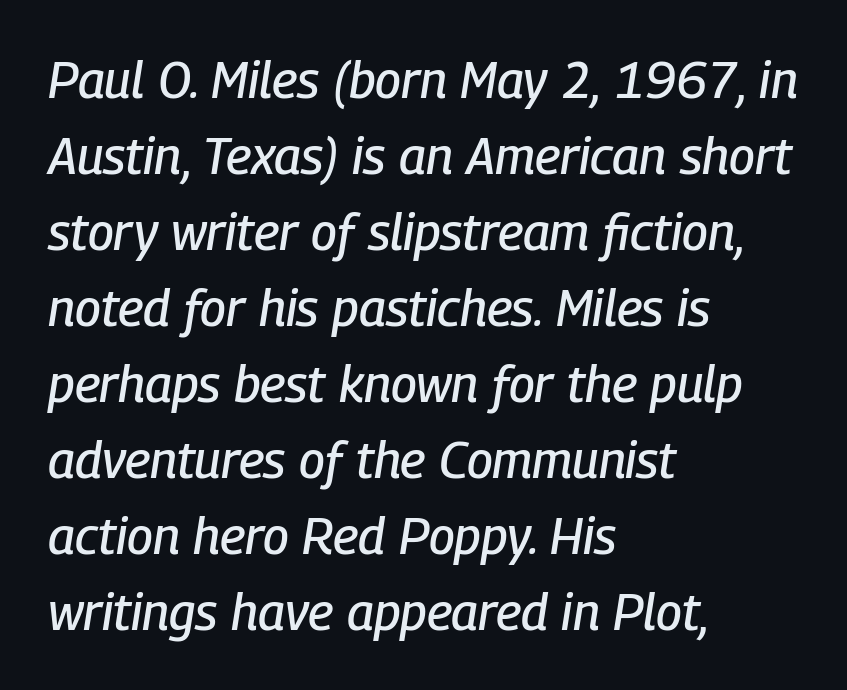
{"italic": "yes", "lean": "right", "slant_degrees": 9, "width": "condensed", "stroke_contrast": "low", "x_height": "medium", "monospaced": "no", "underline": "no", "align": "left", "line_spacing": "normal", "line_spacing_ratio": 1.49, "letter_spacing": "normal", "letter_spacing_em": 0.0, "glyph_px": 51}
